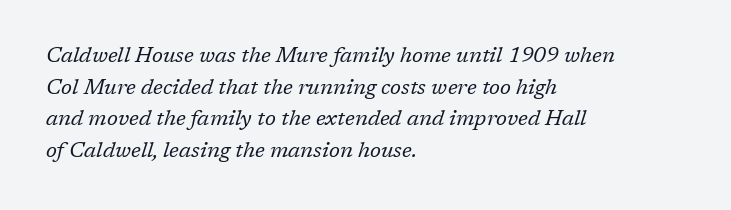
This reads as an unemphasized weight, regular at the heaviest. Underlining? Definitely not there. Horizontal alignment here is leftward, the default for most running prose. In terms of leading, this rendering sits right in the middle.
